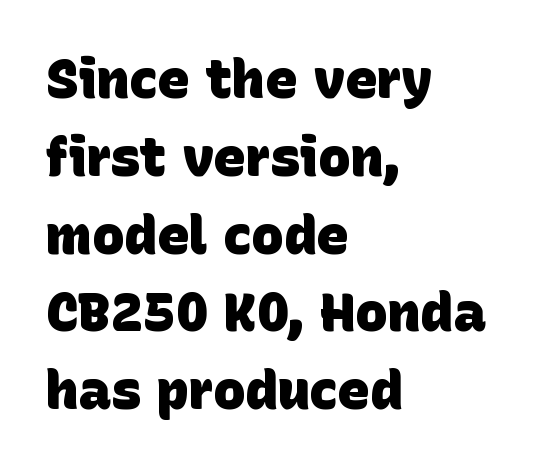
This rendering uses left alignment, leaving the right contour irregular. A sans-serif font was chosen for this passage. Spacing verdict: proportional, widths tailored to each character. Each glyph is drawn with heavy, bold strokes. Quick note: interline space is typical. Students, note that the glyphs here touch the page at normal intervals.
